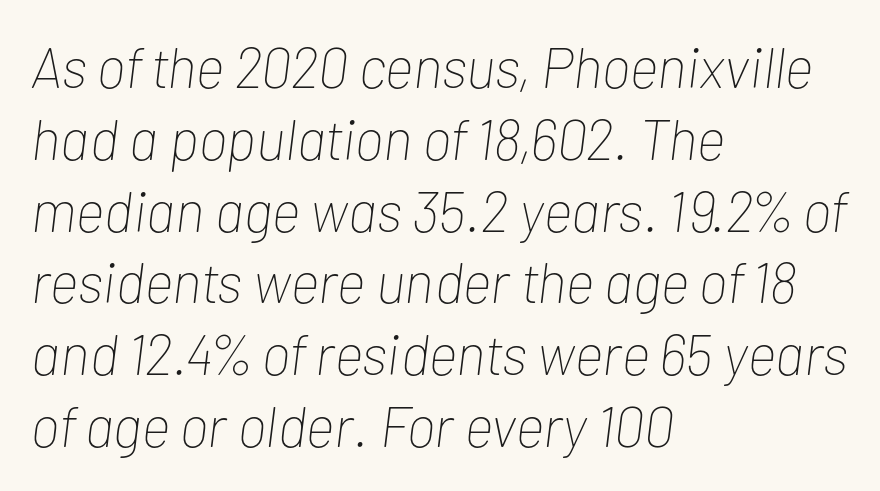
{"italic": "yes", "lean": "right", "slant_degrees": 7, "bold": "no", "weight": "thin", "width": "condensed", "stroke_contrast": "low", "x_height": "medium", "monospaced": "no", "underline": "no", "align": "left", "line_spacing": "normal", "line_spacing_ratio": 1.26, "letter_spacing": "normal", "letter_spacing_em": 0.0, "glyph_px": 57}
